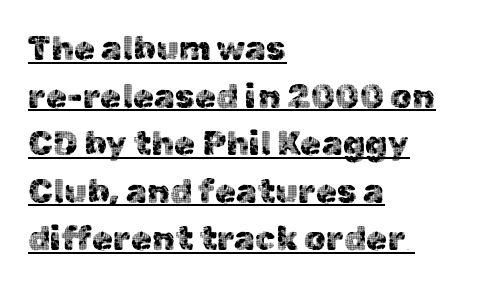
The passage shown stacks its lines at a standard gap. The type family on display is of the sans-serif kind. Reading down the block, your eye returns to a fixed left position each line. The horizontal fit of the characters is conventional and even.
